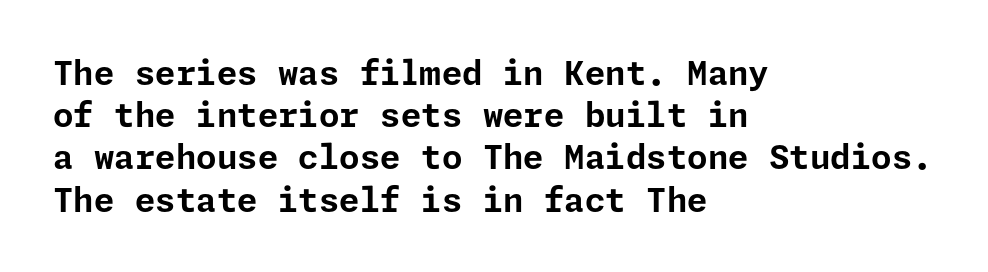
Horizontal bands of white between lines are of average thickness. If you drew a line through each stem, it would be perfectly vertical. Each row of text sits above clean, open space. Font category for this specimen: sans-serif. Look at the stroke-to-counter ratio: heavy, a bold. The ragged edge is on the right, which tells us the setting is flush left.
